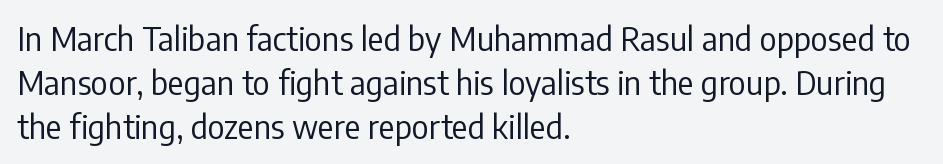
Notice how the stems are strictly vertical — no italics here. You could call the tracking neutral — neither tight nor loose. Nobody drew a line under any word here. The rendering uses a moderate line-height, typical for paragraphs. Is the type heavy? It reads as light-to-regular instead.
